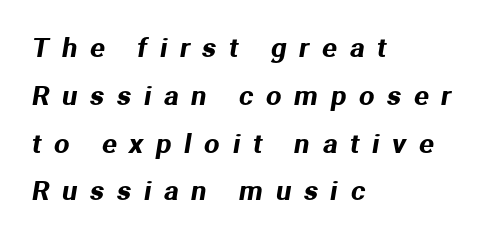
Q: Is the text underlined? A: No.
Q: How is the paragraph aligned? A: Left-aligned.
Q: Is the spacing between letters normal or unusually wide? A: Unusually wide.
